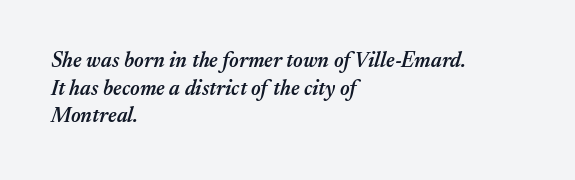
{"italic": "yes", "lean": "right", "slant_degrees": 17, "bold": "semi", "underline": "no", "align": "left", "line_spacing": "normal", "line_spacing_ratio": 1.31, "letter_spacing": "normal", "letter_spacing_em": 0.0, "glyph_px": 21}
